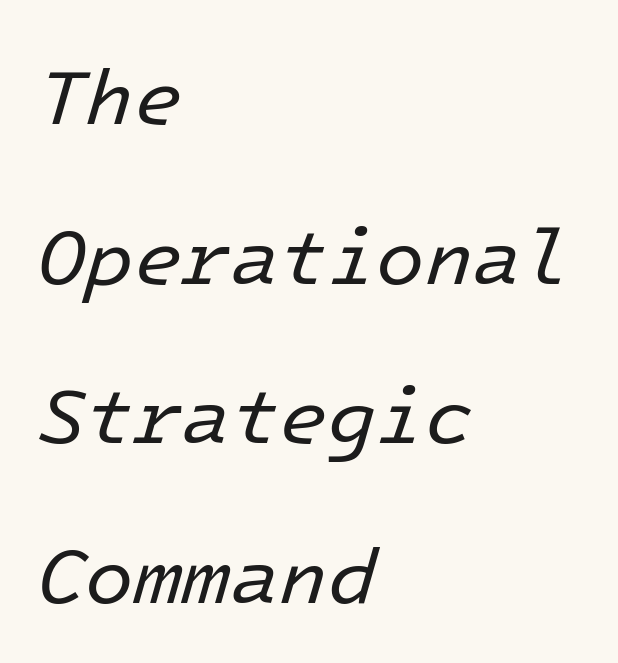
{"italic": "yes", "lean": "right", "slant_degrees": 16, "bold": "no", "weight": "regular", "width": "normal", "stroke_contrast": "low", "x_height": "medium", "underline": "no", "align": "left", "line_spacing": "loose", "line_spacing_ratio": 2.02, "letter_spacing": "normal", "letter_spacing_em": 0.0, "glyph_px": 79}
